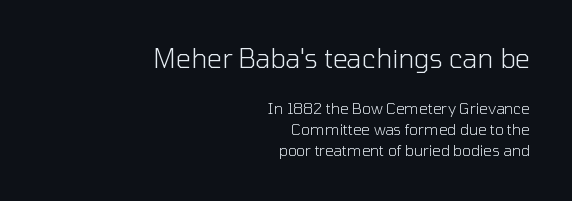
{"italic": "no", "bold": "no", "underline": "no", "align": "right", "line_spacing": "normal", "line_spacing_ratio": 1.39, "letter_spacing": "normal", "letter_spacing_em": 0.0, "larger_block": "first", "size_ratio": 1.73, "glyph_px": 26}
